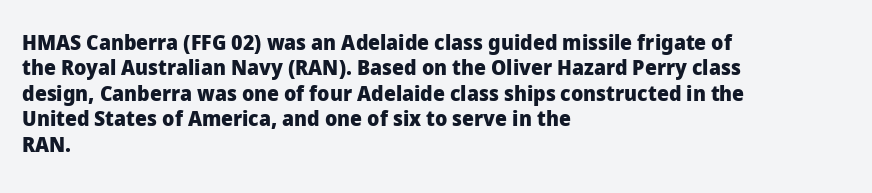
The image shows 21 px bold type, upright; set left-aligned, line spacing 1.21x, normal letter spacing, not underlined.
